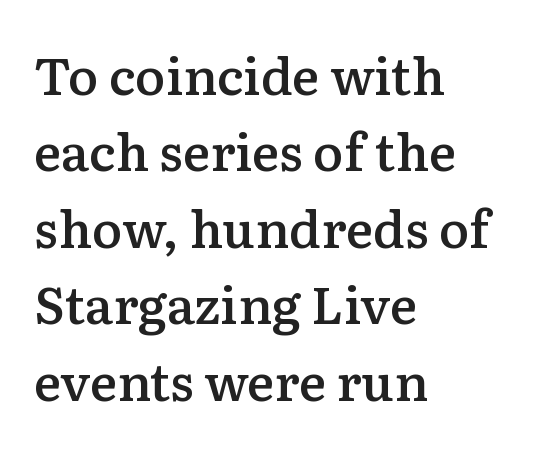
Q: Is the text bold? A: Semi-bold.
Q: Is the text italic (slanted)? A: No, it is upright.
Q: Is the typeface a serif or a sans-serif typeface? A: Serif.
Q: Is the text underlined? A: No.
Q: How is the paragraph aligned? A: Left-aligned.
Q: Is the spacing between letters normal or unusually wide? A: Normal.
Q: Is the spacing between lines tight, normal or loose? A: Normal.
Q: Width (condensed, normal, or wide)? A: Normal.
Q: Stroke contrast? A: Low.
Q: x-height? A: Medium.
Q: Monospaced? A: No.
